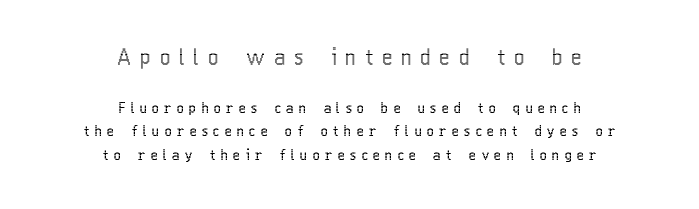
The image shows 22 px text type, upright; set centered, normal line spacing (1.66x), unusually wide letter spacing (+0.41 em), not underlined; the first (top) block is 1.57x larger.
